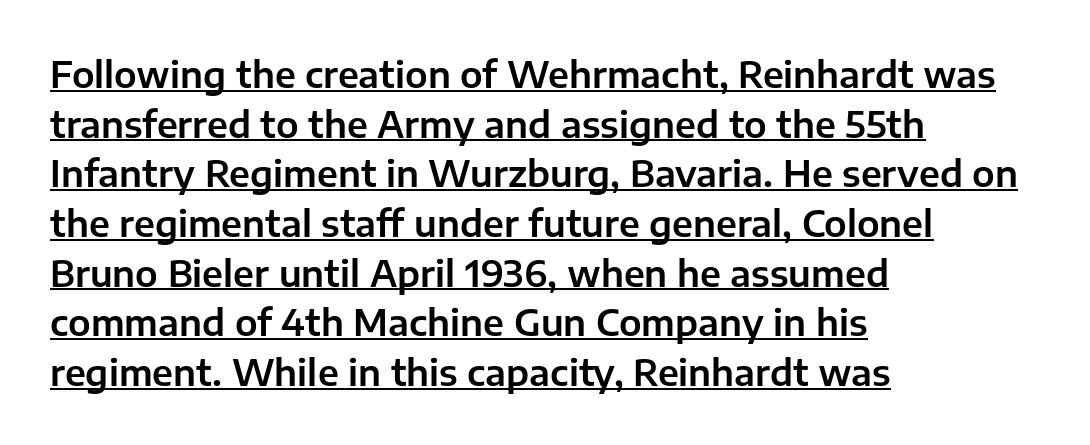
{"serif": "no", "italic": "no", "width": "normal", "stroke_contrast": "low", "x_height": "medium", "monospaced": "no", "underline": "yes", "align": "left", "line_spacing": "normal", "line_spacing_ratio": 1.38, "letter_spacing": "normal", "letter_spacing_em": 0.0, "glyph_px": 36}
